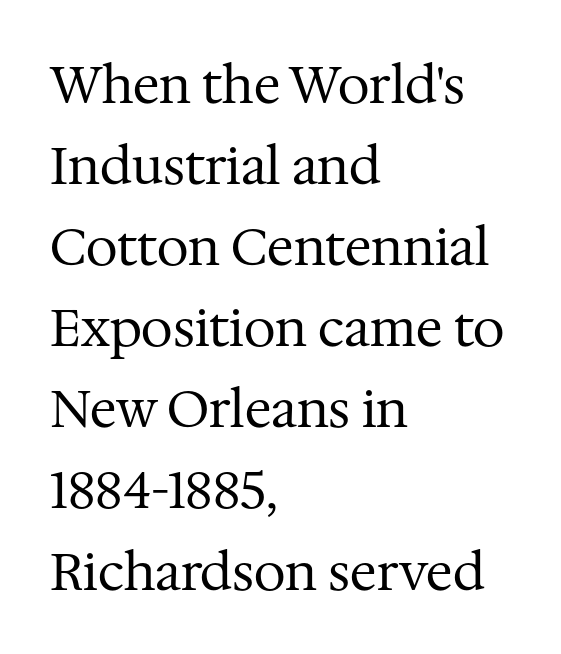
Yep, those are serifs on the letters. Tracking here is standard; glyphs follow each other at the usual distance. The space between consecutive lines is moderate. Weight: not bold — regular or lighter. A clean baseline with only descenders dipping below it. Every row of glyphs begins at an identical x-position on the left.
